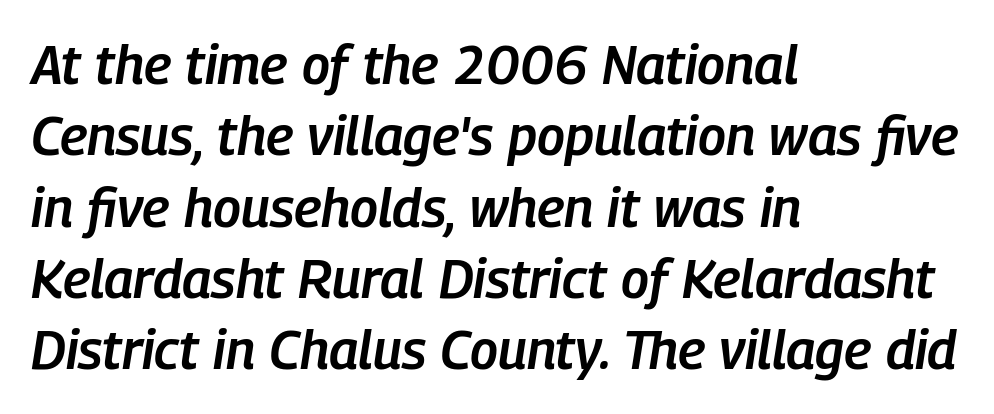
Q: Is the text bold? A: Semi-bold.
Q: Is the text italic (slanted)? A: Yes, it leans right by about 9 degrees.
Q: Is the text underlined? A: No.
Q: How is the paragraph aligned? A: Left-aligned.
Q: Is the spacing between letters normal or unusually wide? A: Normal.
Q: Is the spacing between lines tight, normal or loose? A: Normal.
Q: Width (condensed, normal, or wide)? A: Condensed.
Q: Stroke contrast? A: Low.
Q: x-height? A: Medium.
Q: Monospaced? A: No.
